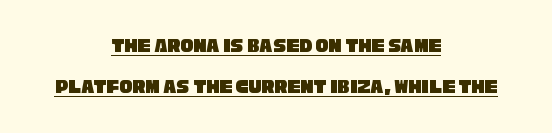
Q: Is the text underlined? A: Yes.
Q: How is the paragraph aligned? A: Centered.
Q: Is the spacing between letters normal or unusually wide? A: Normal.
Q: Is the spacing between lines tight, normal or loose? A: Loose.
